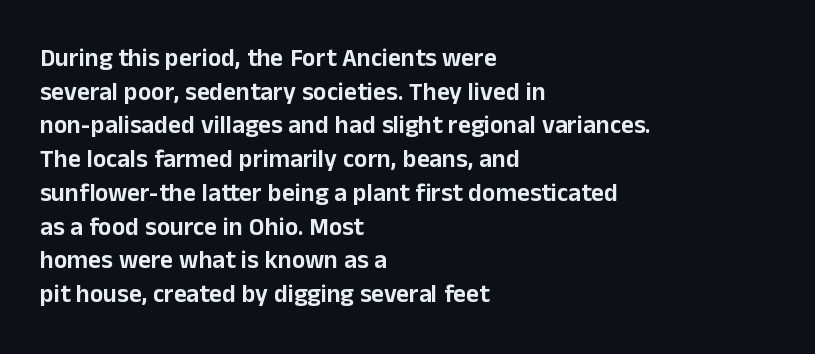
Caption: multi-line text, flush left, ragged right. The font's upright variant was chosen for this text. What stands out about the letter spacing? Nothing — it is the standard amount. Has an underline been added? It has not. This block has exactly the height ordinary leading produces.
